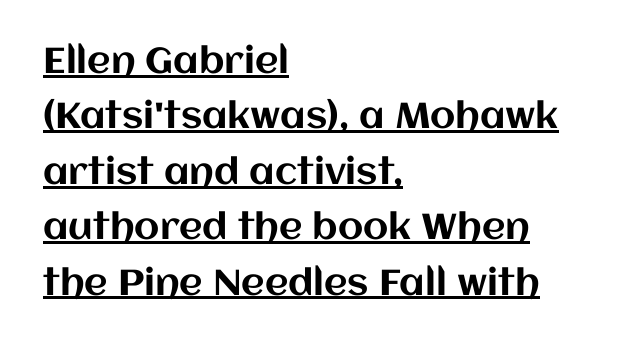
{"italic": "no", "width": "normal", "stroke_contrast": "medium", "x_height": "large", "monospaced": "no", "underline": "yes", "align": "left", "line_spacing": "normal", "line_spacing_ratio": 1.54, "letter_spacing": "normal", "letter_spacing_em": 0.0, "glyph_px": 36}
